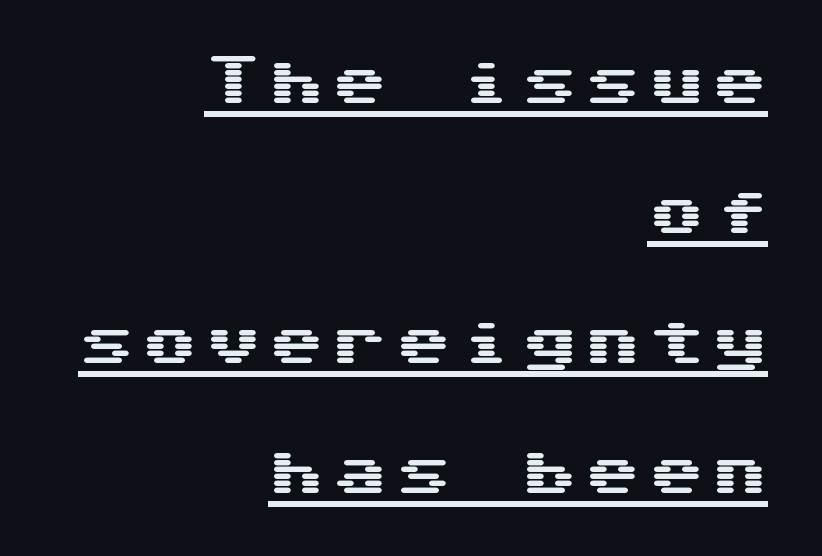
{"serif": "no", "italic": "no", "width": "wide", "stroke_contrast": "medium", "x_height": "medium", "underline": "yes", "align": "right", "line_spacing": "loose", "line_spacing_ratio": 2.32, "glyph_px": 56}
